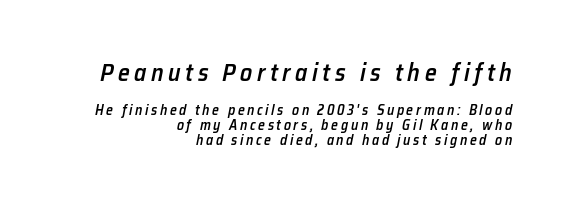
Vertical spacing — tight. Bigger letters appear in the top chunk; the bottom chunk is reduced. These lines carry some extra weight — a demibold, not a full bold. Anything drawn beneath the words? Only blank space. These lines were composed using italics.
